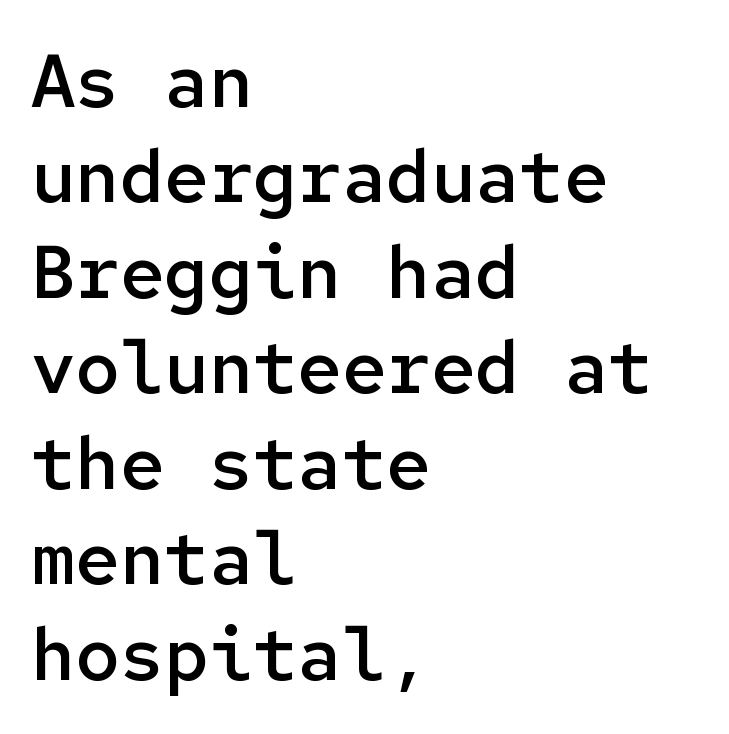
Q: Is the text bold? A: Semi-bold.
Q: Is the text italic (slanted)? A: No, it is upright.
Q: Is the typeface a serif or a sans-serif typeface? A: Sans-serif.
Q: Is the text underlined? A: No.
Q: How is the paragraph aligned? A: Left-aligned.
Q: Is the spacing between letters normal or unusually wide? A: Normal.
Q: Is the spacing between lines tight, normal or loose? A: Normal.
Q: Width (condensed, normal, or wide)? A: Normal.
Q: Stroke contrast? A: Low.
Q: x-height? A: Medium.
Q: Monospaced? A: Yes.
